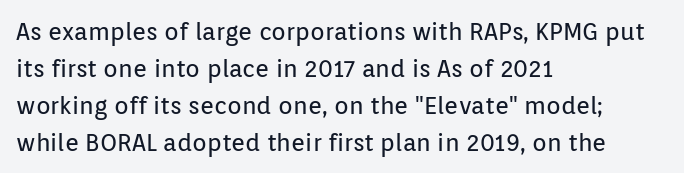
The image shows 24 px text type, upright; set left-aligned, normal line spacing (1.54x), normal letter spacing, not underlined.
